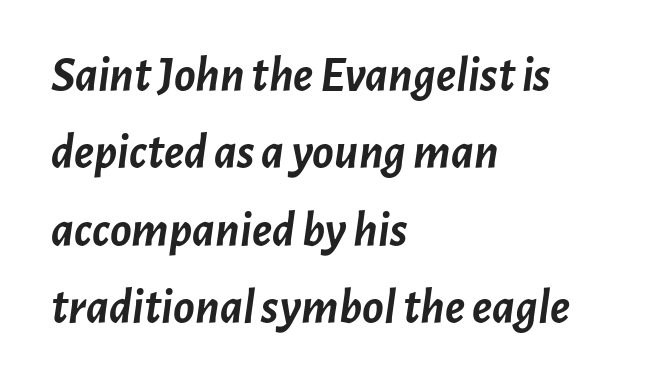
The passage shown has conventional tracking throughout. The letters advance in unequal steps, a hallmark of proportional type. Bare-footed words on every line. The passage is arranged the way most books set body copy — flush left. The space between consecutive lines is moderate.
